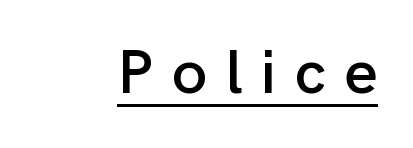
Q: Is the text italic (slanted)? A: No, it is upright.
Q: Is the typeface a serif or a sans-serif typeface? A: Sans-serif.
Q: Is the text underlined? A: Yes.
Q: Is the spacing between letters normal or unusually wide? A: Unusually wide.
Q: Width (condensed, normal, or wide)? A: Normal.
Q: Stroke contrast? A: Low.
Q: x-height? A: Medium.
Q: Monospaced? A: No.
